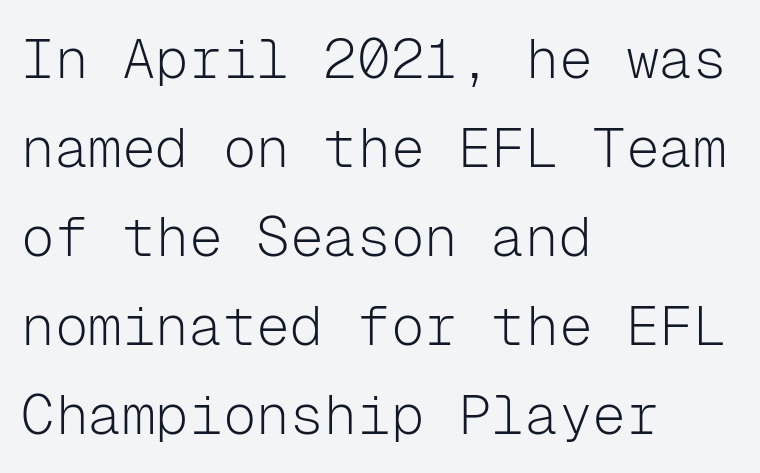
Q: Is the text bold? A: No.
Q: Is the text italic (slanted)? A: No, it is upright.
Q: Is the typeface a serif or a sans-serif typeface? A: Sans-serif.
Q: Is the text underlined? A: No.
Q: How is the paragraph aligned? A: Left-aligned.
Q: Is the spacing between letters normal or unusually wide? A: Normal.
Q: Is the spacing between lines tight, normal or loose? A: Normal.
Q: Width (condensed, normal, or wide)? A: Normal.
Q: Stroke contrast? A: Low.
Q: x-height? A: Medium.
Q: Monospaced? A: Yes.
